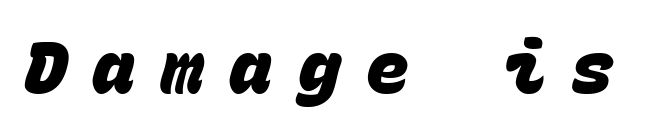
Q: Is the text bold? A: Yes.
Q: Is the typeface a serif or a sans-serif typeface? A: Sans-serif.
Q: Is the text underlined? A: No.
Q: Is the spacing between letters normal or unusually wide? A: Unusually wide.
Q: Width (condensed, normal, or wide)? A: Normal.
Q: Stroke contrast? A: Low.
Q: x-height? A: Large.
Q: Monospaced? A: Yes.
